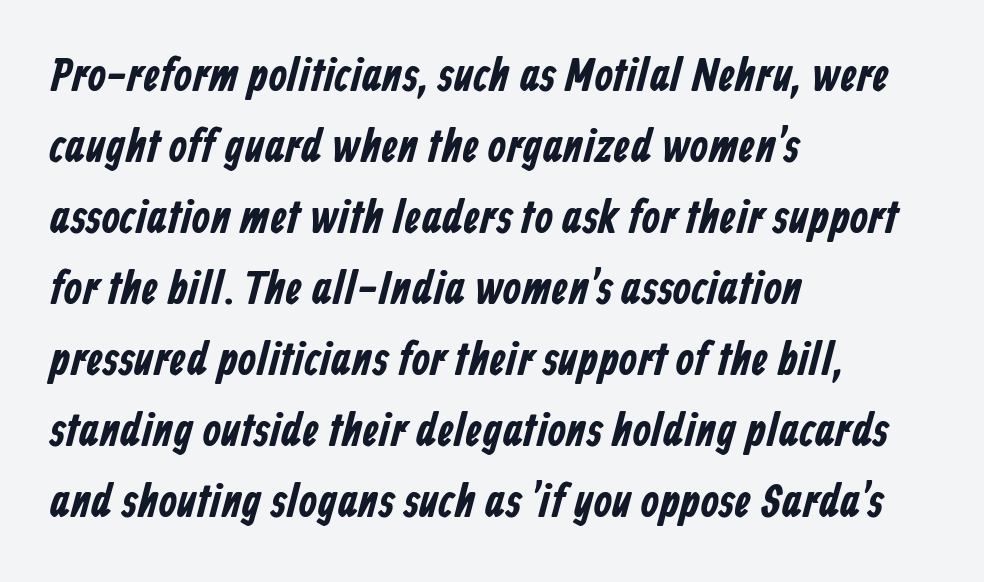
Q: Is the typeface a serif or a sans-serif typeface? A: Sans-serif.
Q: Is the text underlined? A: No.
Q: How is the paragraph aligned? A: Left-aligned.
Q: Is the spacing between letters normal or unusually wide? A: Normal.
Q: Is the spacing between lines tight, normal or loose? A: Normal.
Q: Width (condensed, normal, or wide)? A: Condensed.
Q: Stroke contrast? A: Low.
Q: x-height? A: Medium.
Q: Monospaced? A: No.
